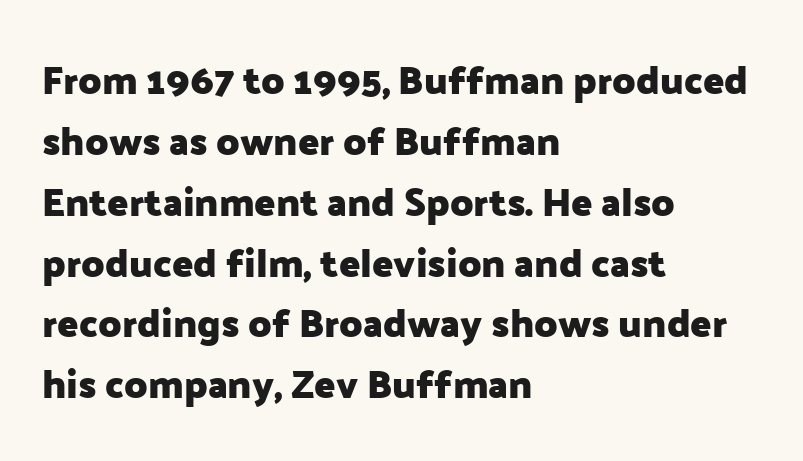
Q: Is the text bold? A: Yes.
Q: Is the text italic (slanted)? A: No, it is upright.
Q: Is the typeface a serif or a sans-serif typeface? A: Sans-serif.
Q: Is the text underlined? A: No.
Q: How is the paragraph aligned? A: Left-aligned.
Q: Is the spacing between letters normal or unusually wide? A: Normal.
Q: Is the spacing between lines tight, normal or loose? A: Normal.
Q: Width (condensed, normal, or wide)? A: Normal.
Q: Stroke contrast? A: Low.
Q: x-height? A: Medium.
Q: Monospaced? A: No.
